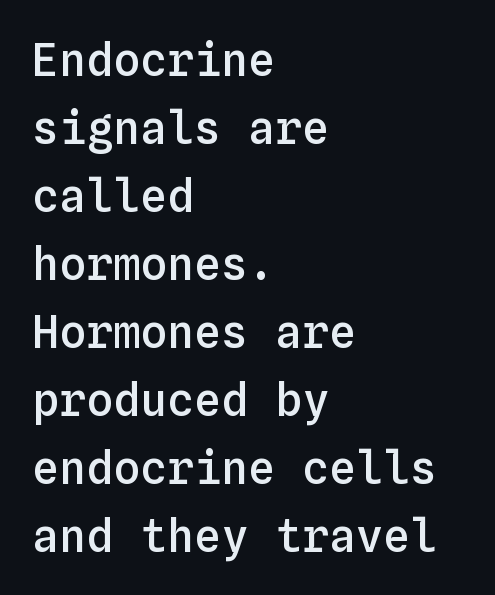
The type is set solid horizontally, with unmodified tracking. Rows of type keep a routine distance in the vertical direction. You can tell it's not italic because the verticals are truly vertical. Check under the words: just untouched page. Compared with an ordinary text face, these strokes are moderately heavier — a semibold. Is this a fixed-width face? Yes — each glyph sits in an identical cell.
